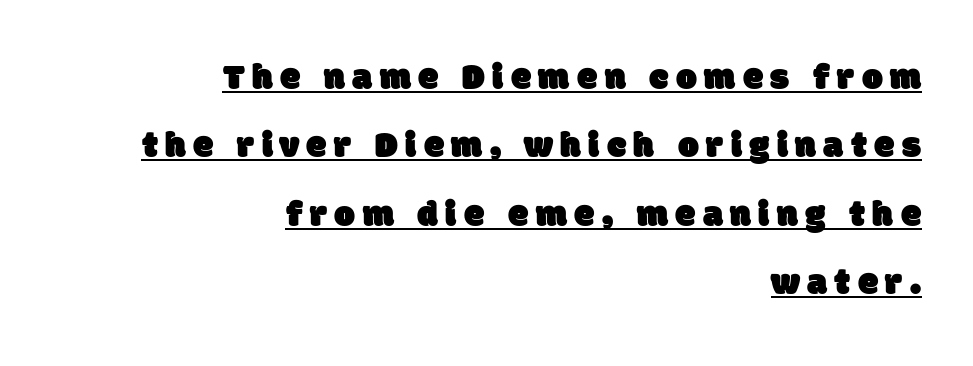
The image shows 37 px sans-serif type; set right-aligned, line spacing 1.85x, unusually wide letter spacing (+0.2 em), underlined; low stroke contrast and a large x-height.
